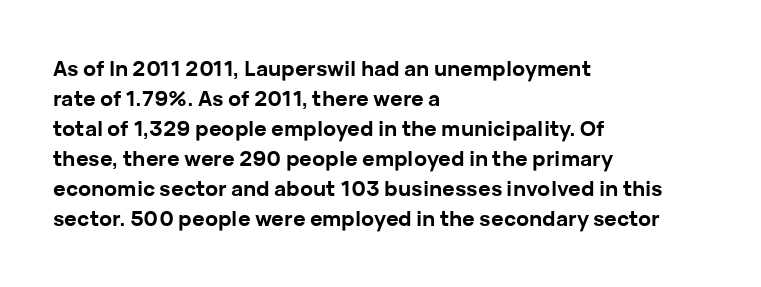
{"italic": "no", "bold": "yes", "underline": "no", "align": "left", "line_spacing": "normal", "line_spacing_ratio": 1.43, "letter_spacing": "normal", "letter_spacing_em": 0.0, "glyph_px": 21}
